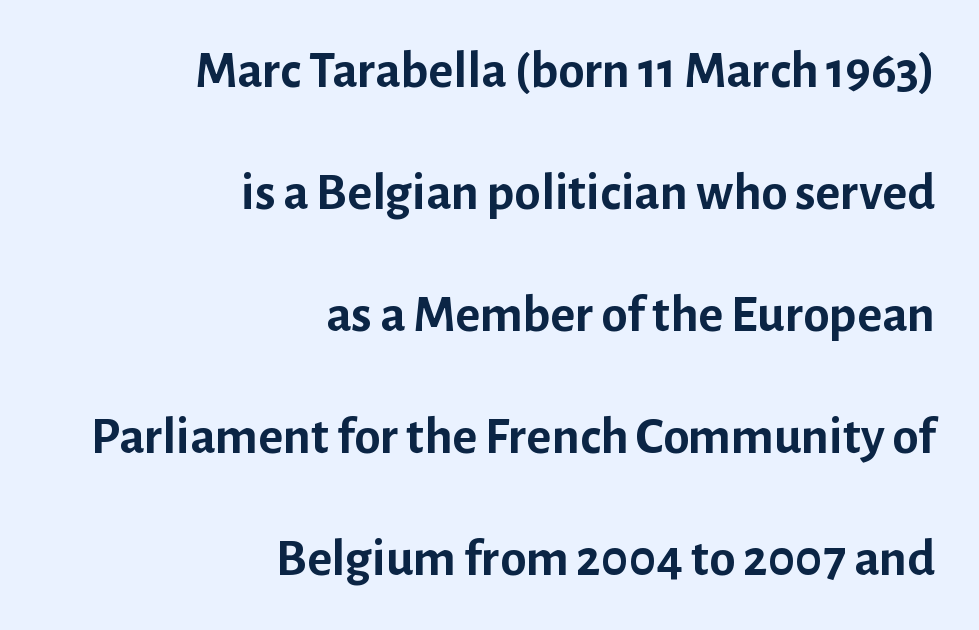
The image shows 53 px semibold sans-serif type, upright; set right-aligned, loose line spacing (2.3x), normal letter spacing, not underlined; low stroke contrast and a medium x-height.
